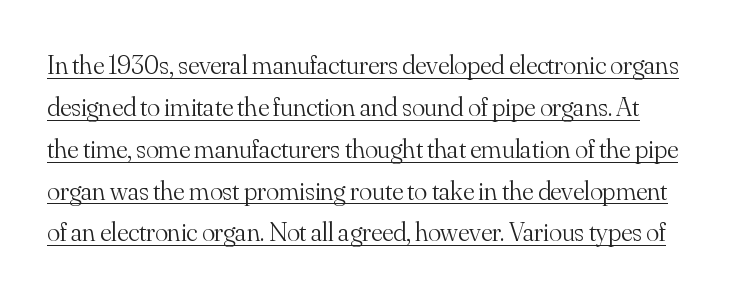
Q: Is the text bold? A: No.
Q: Is the text italic (slanted)? A: No, it is upright.
Q: Is the text underlined? A: Yes.
Q: Is the spacing between letters normal or unusually wide? A: Normal.
Q: Is the spacing between lines tight, normal or loose? A: Normal.
